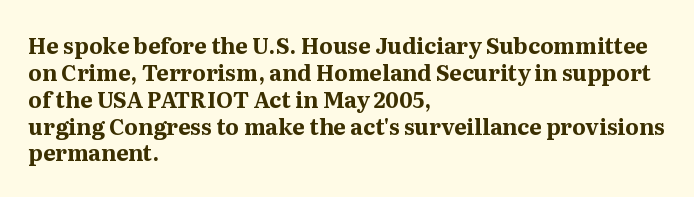
Q: Is the text bold? A: Yes.
Q: Is the text italic (slanted)? A: No, it is upright.
Q: Is the text underlined? A: No.
Q: How is the paragraph aligned? A: Left-aligned.
Q: Is the spacing between letters normal or unusually wide? A: Normal.
